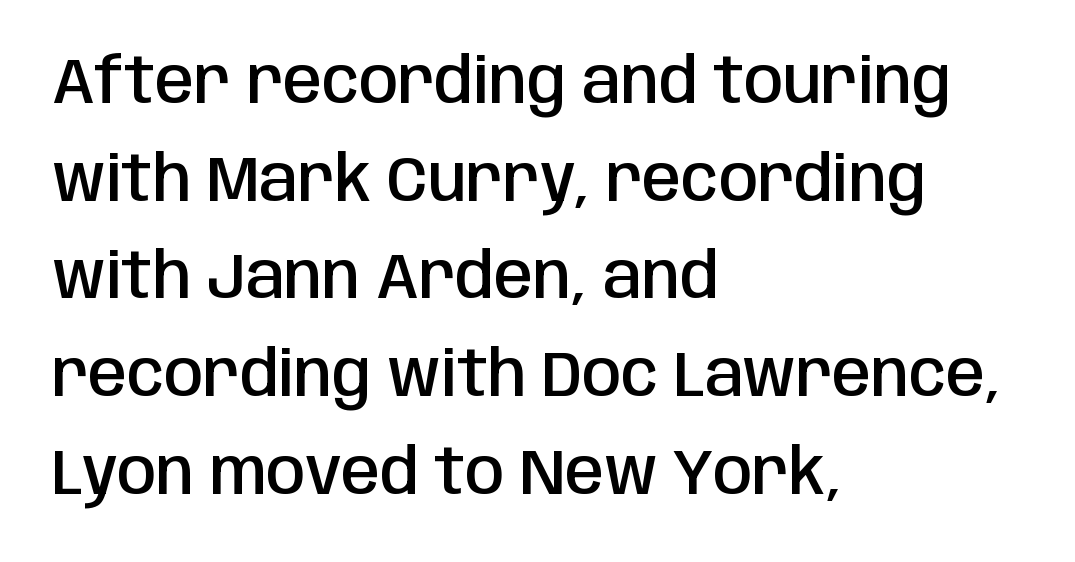
{"serif": "no", "italic": "no", "bold": "semi", "weight": "semibold", "width": "condensed", "stroke_contrast": "low", "x_height": "large", "monospaced": "no", "underline": "no", "align": "left", "line_spacing": "normal", "line_spacing_ratio": 1.55, "letter_spacing": "normal", "letter_spacing_em": 0.0, "glyph_px": 63}
